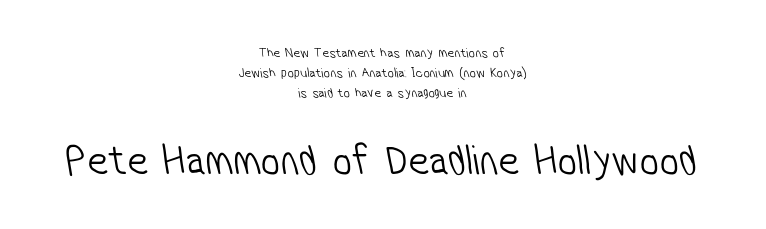
{"serif": "no", "bold": "no", "weight": "light", "width": "condensed", "stroke_contrast": "low", "x_height": "medium", "monospaced": "no", "underline": "no", "align": "center", "line_spacing": "normal", "line_spacing_ratio": 1.42, "letter_spacing": "normal", "letter_spacing_em": 0.0, "larger_block": "second", "size_ratio": 3.07, "glyph_px": 43}
